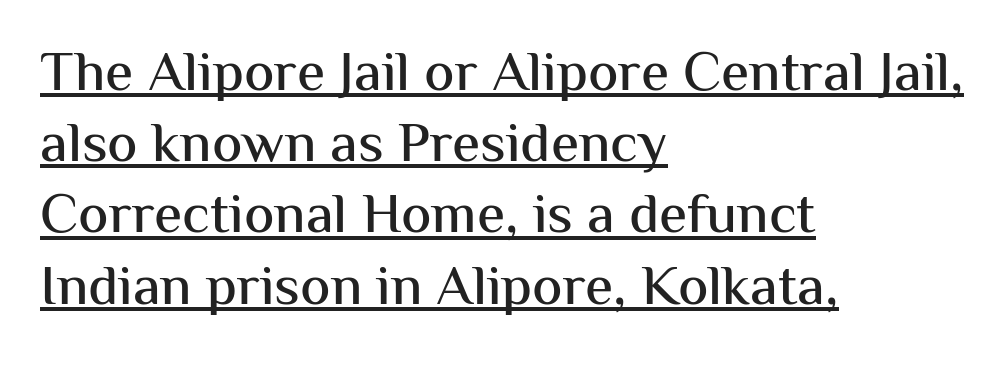
Left-aligned paragraph, ragged on the right. The sample's only ornament is a line tracing under the words. The lines sit at an ordinary, default distance from one another. Note the varied advance widths — an 'i' is clearly narrower than an 'm'. Examine the stroke ends and you'll find no serifs.
